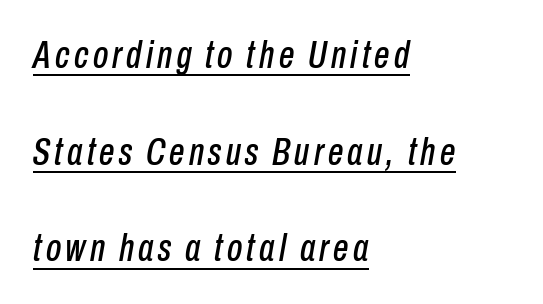
Q: Is the text italic (slanted)? A: Yes, it leans right by about 10 degrees.
Q: Is the text underlined? A: Yes.
Q: How is the paragraph aligned? A: Left-aligned.
Q: Is the spacing between lines tight, normal or loose? A: Loose.
Q: Width (condensed, normal, or wide)? A: Condensed.
Q: Stroke contrast? A: Low.
Q: x-height? A: Medium.
Q: Monospaced? A: No.
